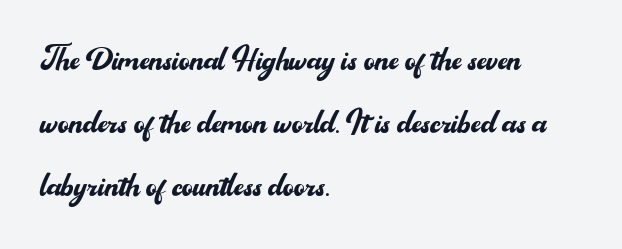
The image shows 42 px regular-weight sans-serif type; set left-aligned, normal line spacing (1.5x), normal letter spacing, not underlined; medium stroke contrast and a small x-height.
